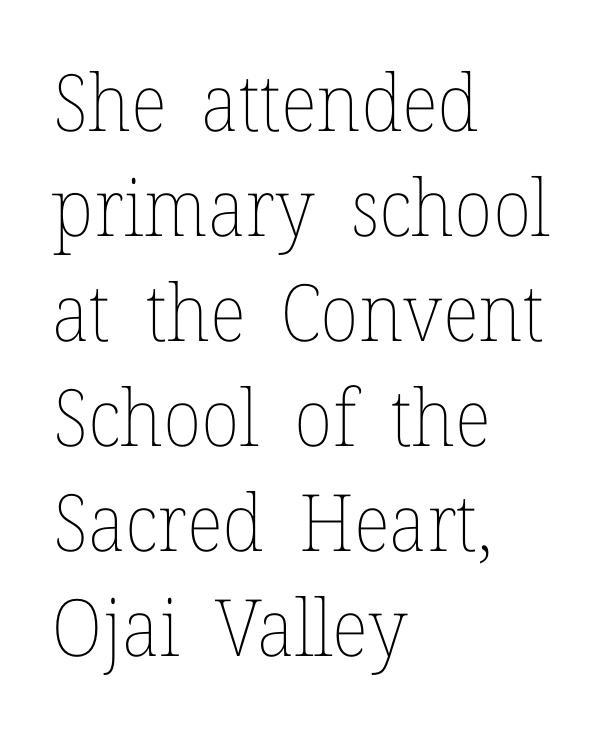
{"italic": "no", "bold": "no", "weight": "thin", "width": "normal", "stroke_contrast": "low", "x_height": "medium", "monospaced": "no", "underline": "no", "align": "left", "line_spacing": "normal", "line_spacing_ratio": 1.33, "letter_spacing": "normal", "letter_spacing_em": 0.0, "glyph_px": 79}
